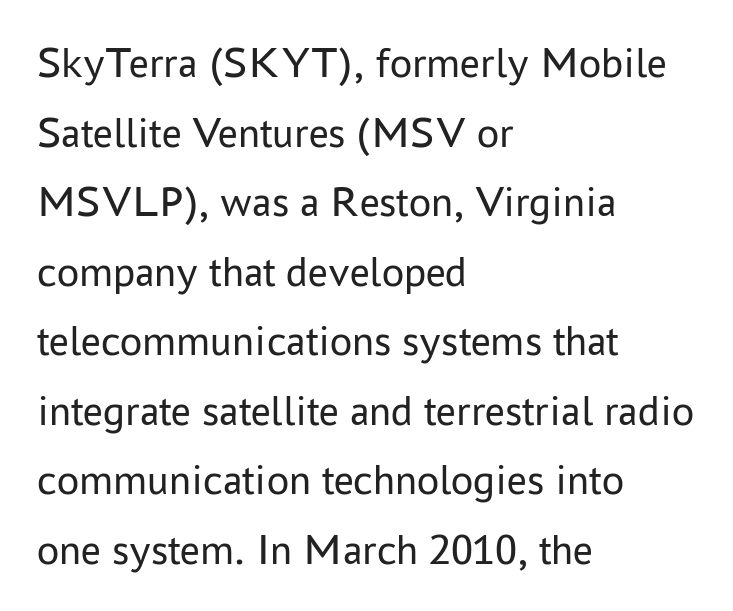
The image shows 44 px regular-weight sans-serif type, upright; set left-aligned, normal line spacing (1.58x), normal letter spacing, not underlined; low stroke contrast and a medium x-height.
